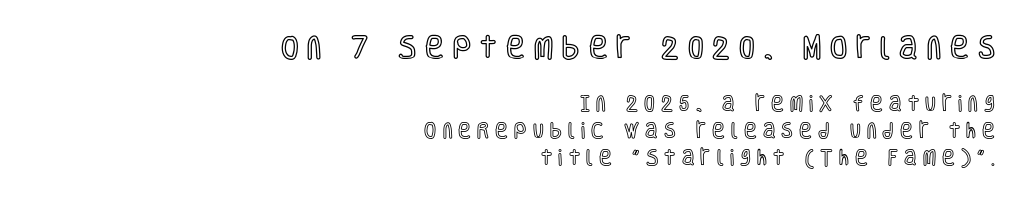
Leading matches the norm, producing a regular column. These lines stack with their right ends in a neat column. Glyph-to-glyph distance is far greater than everyday printed text. Anything drawn beneath the words? Only blank space. If you squint, the top block still reads clearly — it's the larger of the two.
